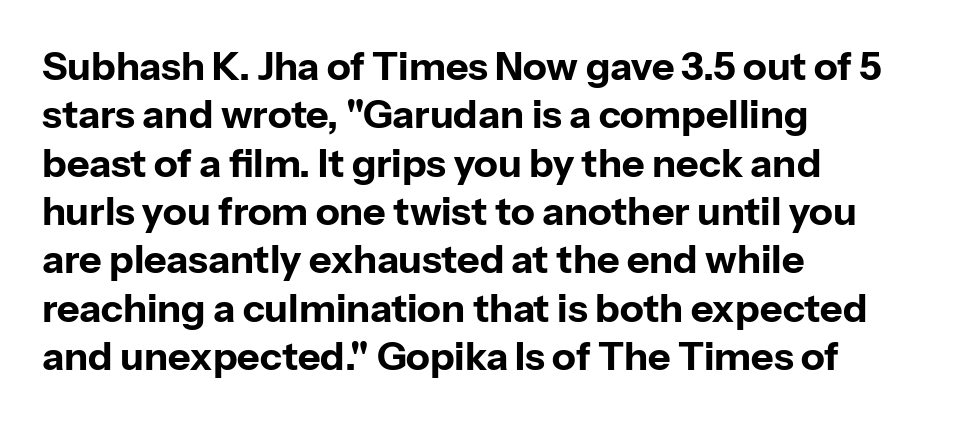
{"serif": "no", "italic": "no", "bold": "yes", "weight": "bold", "width": "normal", "stroke_contrast": "low", "x_height": "medium", "monospaced": "no", "underline": "no", "align": "left", "line_spacing_ratio": 1.24, "letter_spacing": "normal", "letter_spacing_em": 0.0, "glyph_px": 39}
